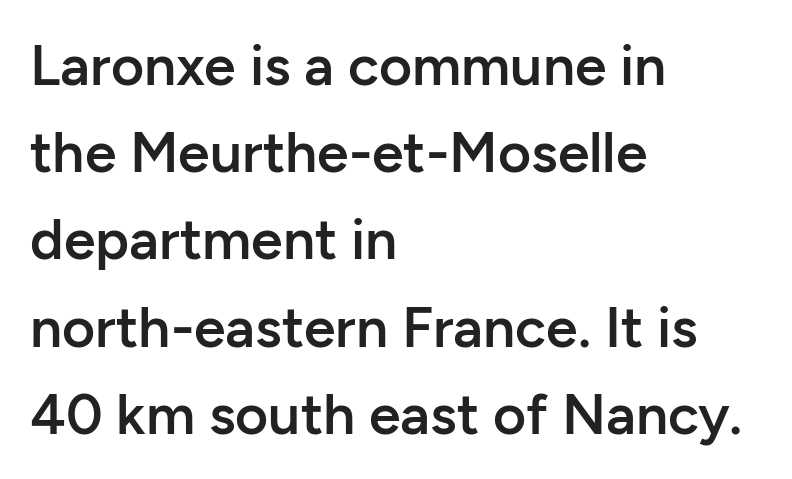
The image shows 57 px semibold sans-serif type, upright; set left-aligned, normal line spacing (1.53x), normal letter spacing, not underlined; low stroke contrast and a medium x-height.
